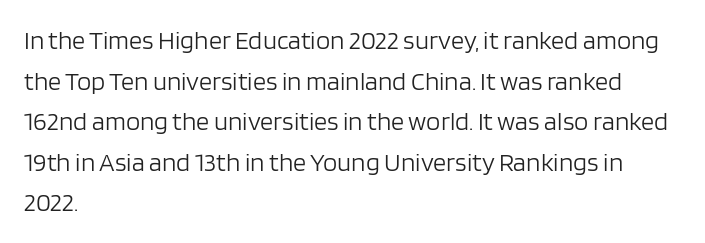
{"italic": "no", "bold": "no", "underline": "no", "align": "left", "line_spacing": "normal", "line_spacing_ratio": 1.56, "letter_spacing": "normal", "letter_spacing_em": 0.0, "glyph_px": 26}
